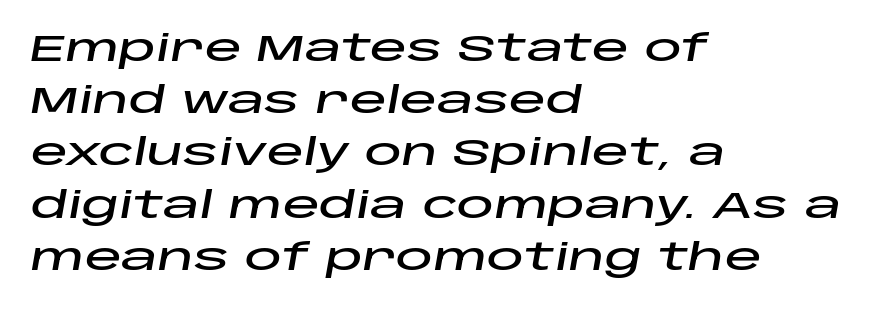
{"italic": "yes", "lean": "right", "slant_degrees": 10, "width": "wide", "stroke_contrast": "low", "x_height": "large", "monospaced": "no", "underline": "no", "align": "left", "line_spacing": "normal", "line_spacing_ratio": 1.41, "letter_spacing": "normal", "letter_spacing_em": 0.0, "glyph_px": 37}
